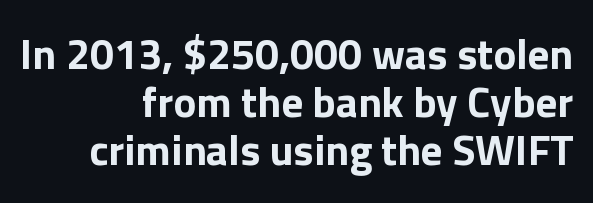
{"serif": "no", "italic": "no", "bold": "yes", "weight": "bold", "width": "normal", "stroke_contrast": "low", "x_height": "medium", "monospaced": "no", "underline": "no", "align": "right", "line_spacing": "tight", "line_spacing_ratio": 1.12, "letter_spacing": "normal", "letter_spacing_em": 0.0, "glyph_px": 43}
